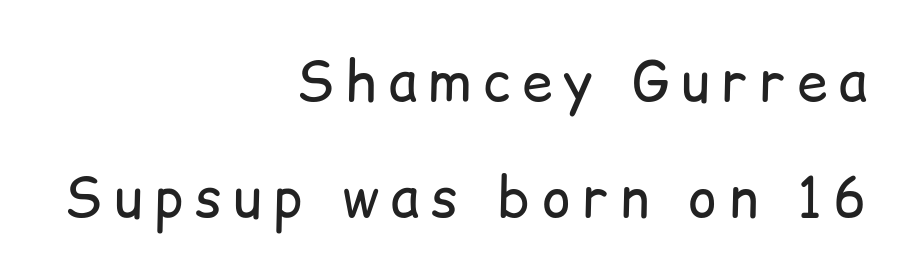
{"serif": "no", "italic": "no", "bold": "no", "weight": "regular", "width": "normal", "stroke_contrast": "low", "x_height": "medium", "monospaced": "no", "underline": "no", "align": "right", "line_spacing": "loose", "line_spacing_ratio": 2.11, "letter_spacing": "wide", "letter_spacing_em": 0.21, "glyph_px": 55}
